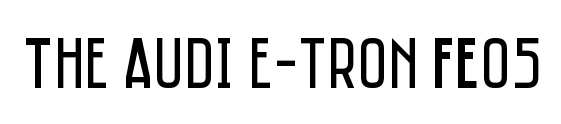
Lines of text with bare space underneath. Spacing between characters is what you'd get straight out of the box. The characters are drawn with everyday or finer stroke widths. The face used here is proportionally spaced, like ordinary book or web type. Nope, no serifs anywhere on these letters. When letters stand straight like this, we call the style roman or upright.
